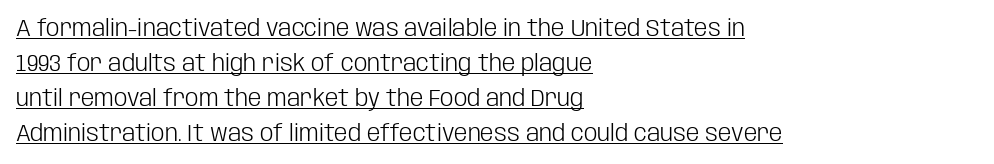
This sample uses plain, unmodified letter spacing. The block of text has a typical density, with ordinary space between rows. The face used here appears with an underline applied. Line starts are locked; line ends wander. Quick note: not italic, upright. No heavy texture on the line: the type isn't bold.
